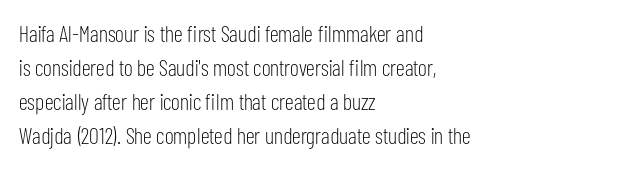
Q: Is the text bold? A: No.
Q: Is the text italic (slanted)? A: No, it is upright.
Q: Is the text underlined? A: No.
Q: How is the paragraph aligned? A: Left-aligned.
Q: Is the spacing between letters normal or unusually wide? A: Normal.
Q: Is the spacing between lines tight, normal or loose? A: Normal.
